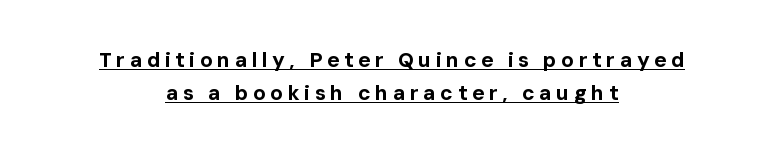
The image shows 21 px bold type, upright; set centered, normal line spacing (1.58x), unusually wide letter spacing (+0.21 em), underlined.
